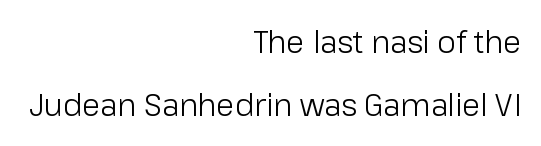
{"serif": "no", "italic": "no", "bold": "no", "weight": "light", "width": "normal", "stroke_contrast": "low", "x_height": "medium", "monospaced": "no", "underline": "no", "align": "right", "line_spacing": "loose", "line_spacing_ratio": 2.11, "letter_spacing": "normal", "letter_spacing_em": 0.0, "glyph_px": 30}
